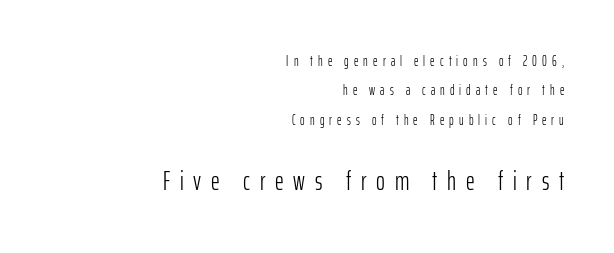
The font's upright variant was chosen for this text. The typeface has the unassuming heft of standard copy or less. The letterforms stand isolated, each surrounded by extra space. Words float on clear page, feet unadorned. Widely set lines give the paragraph a tall, airy silhouette. Horizontally, the lines are justified to the trailing edge only.
